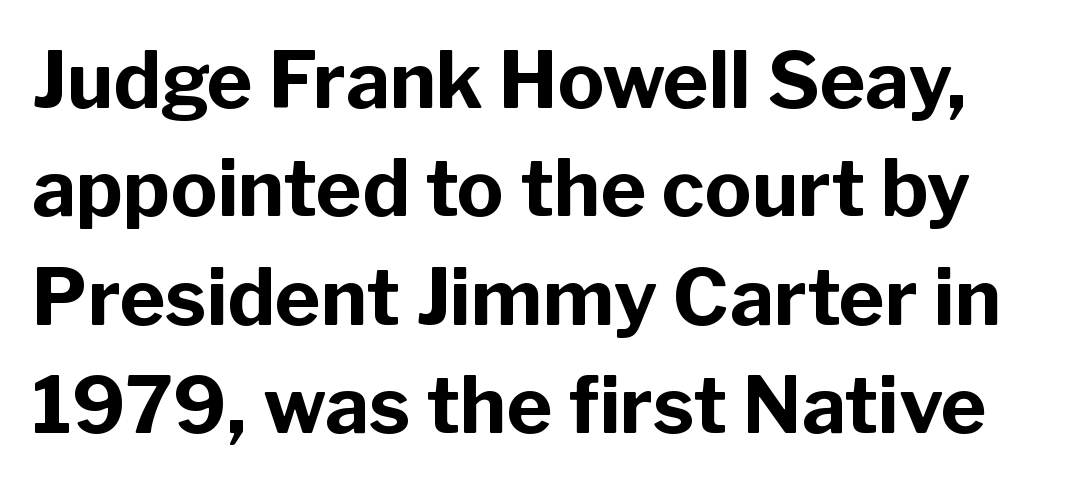
Standard letterfit; no display-style spreading of the glyphs. The font is running at its bold setting. Varying glyph widths throughout — classic text-font behaviour. Successive baselines arrive at the customary interval. Check where the strokes stop: nothing finishes them off — pure sans. Characters remain perfectly vertical along every line.
